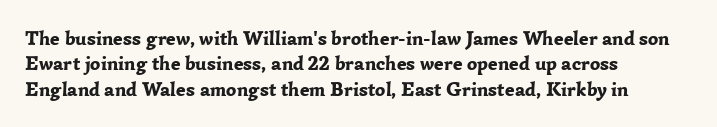
Characters follow at the spacing the type designer built in. What's the leading like? Ordinary, nothing unusual. Horizontal alignment here is leftward, the default for most running prose. The words here are not underlined. The typesetting leans heavy: a genuine bold.
